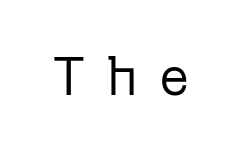
The image shows 53 px regular-weight sans-serif type, upright; set unusually wide letter spacing (+0.4 em), not underlined; low stroke contrast and a medium x-height.
